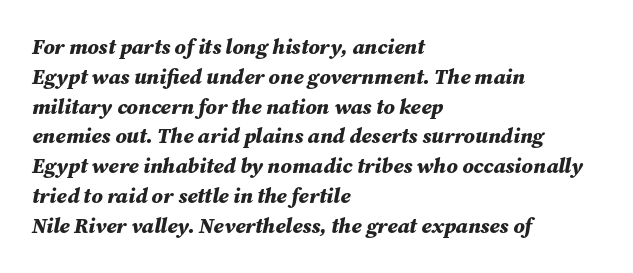
Q: Is the text bold? A: Yes.
Q: Is the text italic (slanted)? A: Yes, it leans right by about 12 degrees.
Q: Is the text underlined? A: No.
Q: How is the paragraph aligned? A: Left-aligned.
Q: Is the spacing between letters normal or unusually wide? A: Normal.
Q: Is the spacing between lines tight, normal or loose? A: Normal.
